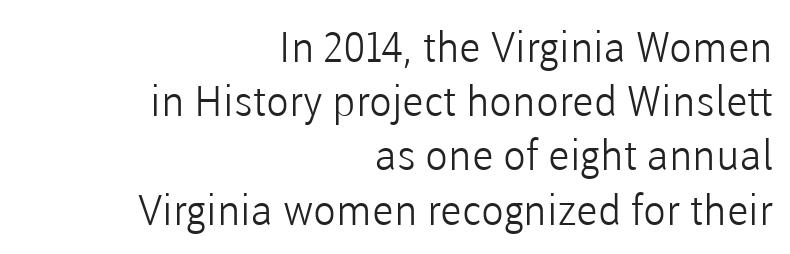
Q: Is the text bold? A: No.
Q: Is the text italic (slanted)? A: No, it is upright.
Q: Is the typeface a serif or a sans-serif typeface? A: Sans-serif.
Q: Is the text underlined? A: No.
Q: How is the paragraph aligned? A: Right-aligned.
Q: Is the spacing between letters normal or unusually wide? A: Normal.
Q: Is the spacing between lines tight, normal or loose? A: Normal.
Q: Width (condensed, normal, or wide)? A: Normal.
Q: Stroke contrast? A: Low.
Q: x-height? A: Medium.
Q: Monospaced? A: No.
